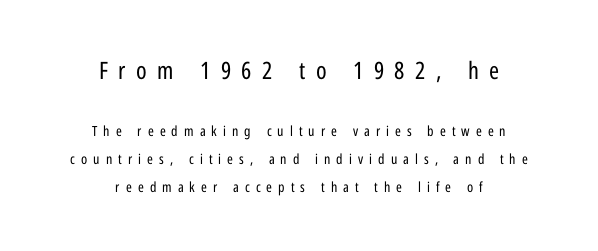
Stroke mass is kept to a normal reading level or below. Compared with typical body copy, the letter spacing here is much looser. The whitespace from short lines is split evenly between both sides. Students, observe: this is what heavily led, spacious text looks like. Rule under the text: the space is simply empty.
